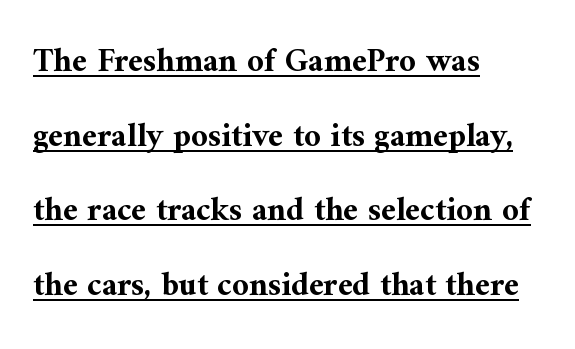
Somebody hit Ctrl+U on this one — the words are underlined. Glyph-to-glyph distance matches everyday printed text. The passage shown is typed in a proportional face where columns would drift. Quick note: not italic, upright. Students, this is bold: see how much ink each stroke carries. Where is the straight margin? On the left.
